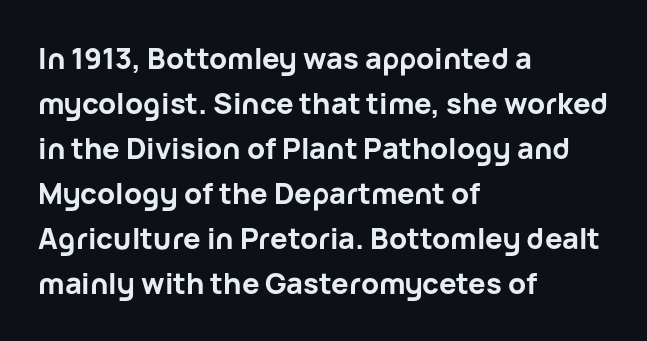
Q: Is the text bold? A: Yes.
Q: Is the text italic (slanted)? A: No, it is upright.
Q: Is the typeface a serif or a sans-serif typeface? A: Sans-serif.
Q: Is the text underlined? A: No.
Q: How is the paragraph aligned? A: Left-aligned.
Q: Is the spacing between letters normal or unusually wide? A: Normal.
Q: Is the spacing between lines tight, normal or loose? A: Normal.
Q: Width (condensed, normal, or wide)? A: Normal.
Q: Stroke contrast? A: Low.
Q: x-height? A: Medium.
Q: Monospaced? A: No.
